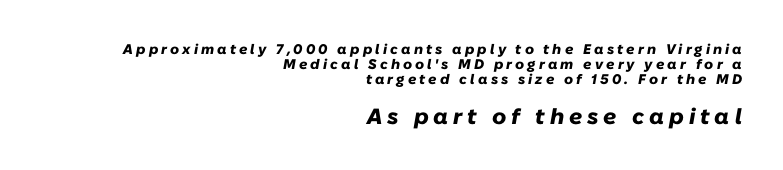
Q: Is the text bold? A: Yes.
Q: Is the text italic (slanted)? A: Yes, it leans right by about 10 degrees.
Q: Is the text underlined? A: No.
Q: How is the paragraph aligned? A: Right-aligned.
Q: Is the spacing between letters normal or unusually wide? A: Unusually wide.
Q: Is the spacing between lines tight, normal or loose? A: Tight.
Q: Which block of text is set in a larger size, the first (top) or the second (bottom)? A: The second (bottom) one.
